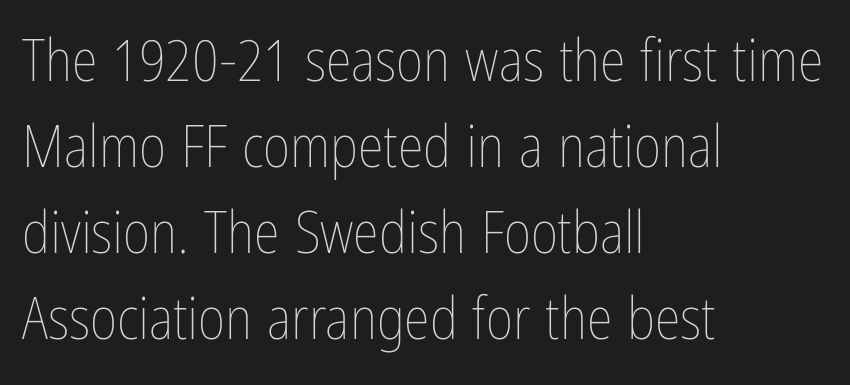
The rows are spaced the way most documents space them. Compared with a centered layout, this one pins lines to the left instead. No italicization has been applied; the sample stays upright. A typesetter would call this proportional, since set widths differ per character. The font is comparable to plain body text, perhaps lighter. Unmarked baselines from the first word to the last.
